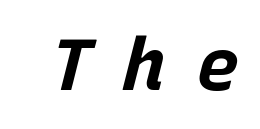
Q: Is the text bold? A: Yes.
Q: Is the text italic (slanted)? A: Yes, it leans right by about 15 degrees.
Q: Is the text underlined? A: No.
Q: Is the spacing between letters normal or unusually wide? A: Unusually wide.
Q: Width (condensed, normal, or wide)? A: Normal.
Q: Stroke contrast? A: Low.
Q: x-height? A: Large.
Q: Monospaced? A: No.
